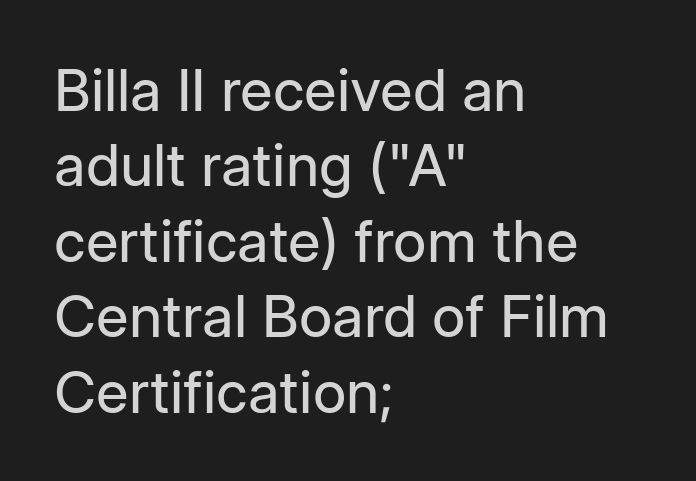
Q: Is the text bold? A: No.
Q: Is the text italic (slanted)? A: No, it is upright.
Q: Is the typeface a serif or a sans-serif typeface? A: Sans-serif.
Q: Is the text underlined? A: No.
Q: How is the paragraph aligned? A: Left-aligned.
Q: Is the spacing between letters normal or unusually wide? A: Normal.
Q: Is the spacing between lines tight, normal or loose? A: Normal.
Q: Width (condensed, normal, or wide)? A: Normal.
Q: Stroke contrast? A: Low.
Q: x-height? A: Medium.
Q: Monospaced? A: No.
